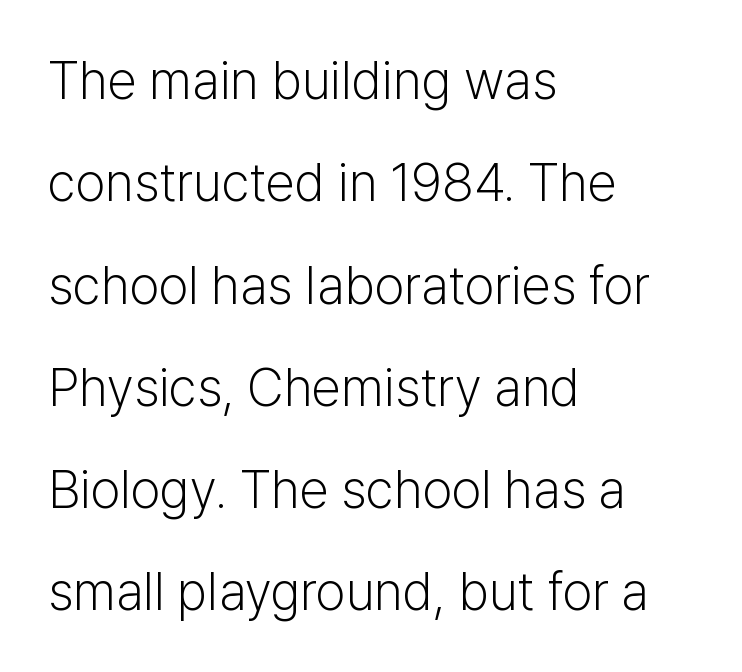
The strokes are not fattened; the text isn't bold. Underline: absent. Note the varied advance widths — an 'i' is clearly narrower than an 'm'. Caption: standard tracking, unaltered. The typeface chosen for these lines omits serifs.
